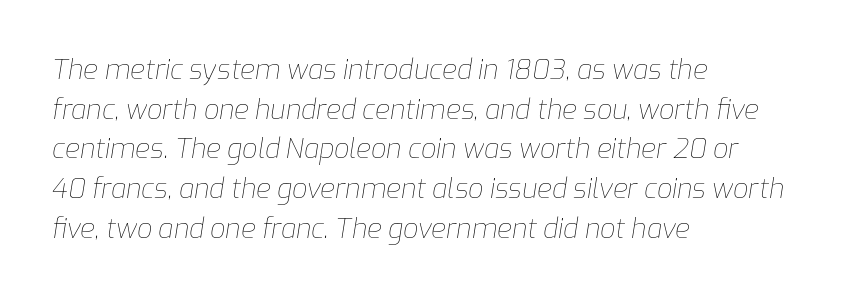
Q: Is the text bold? A: No.
Q: Is the text italic (slanted)? A: Yes, it leans right by about 9 degrees.
Q: Is the text underlined? A: No.
Q: How is the paragraph aligned? A: Left-aligned.
Q: Is the spacing between letters normal or unusually wide? A: Normal.
Q: Is the spacing between lines tight, normal or loose? A: Normal.
